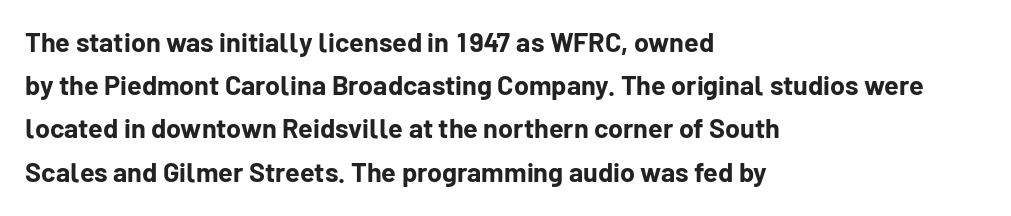
The image shows 27 px bold type, upright; set left-aligned, normal line spacing (1.6x), normal letter spacing, not underlined.
